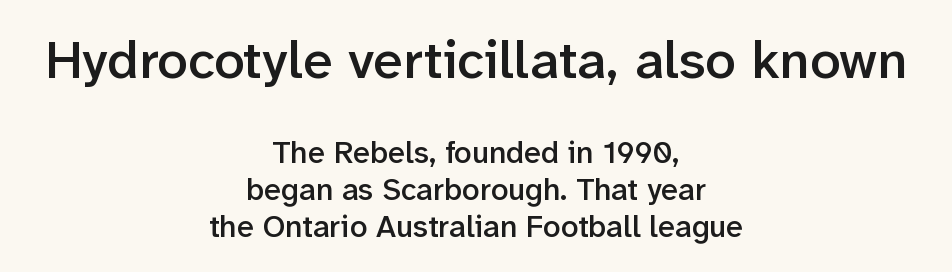
This sample has the flowing, uneven cadence of proportional lettering. What stands out about the letter spacing? Nothing — it is the standard amount. This sample uses a sans-serif face. The specimen reads as upright at a glance.
